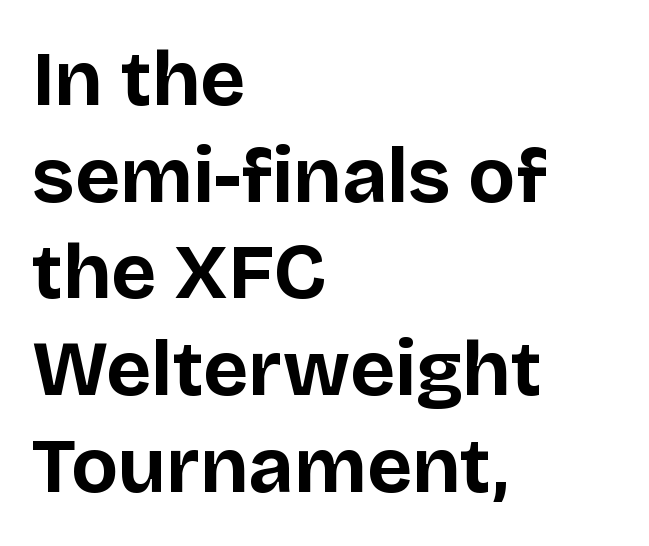
Q: Is the text bold? A: Yes.
Q: Is the text italic (slanted)? A: No, it is upright.
Q: Is the typeface a serif or a sans-serif typeface? A: Sans-serif.
Q: Is the text underlined? A: No.
Q: How is the paragraph aligned? A: Left-aligned.
Q: Is the spacing between letters normal or unusually wide? A: Normal.
Q: Width (condensed, normal, or wide)? A: Normal.
Q: Stroke contrast? A: Low.
Q: x-height? A: Large.
Q: Monospaced? A: No.
